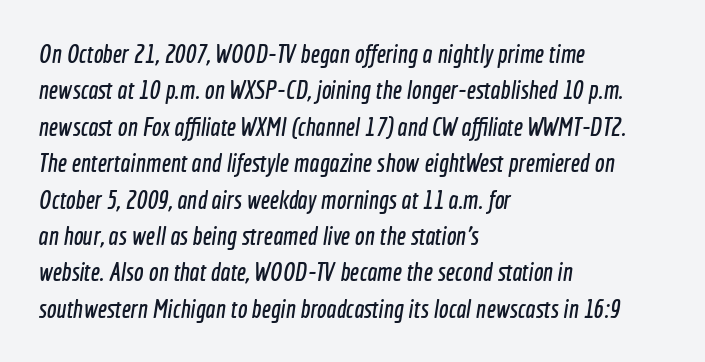
{"underline": "no", "align": "left", "line_spacing": "normal", "line_spacing_ratio": 1.4, "letter_spacing": "normal", "letter_spacing_em": 0.0, "glyph_px": 26}
